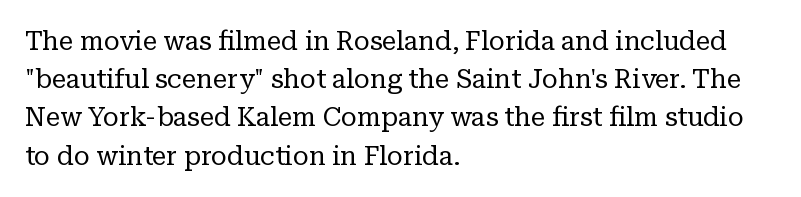
Q: Is the text bold? A: No.
Q: Is the text italic (slanted)? A: No, it is upright.
Q: Is the text underlined? A: No.
Q: How is the paragraph aligned? A: Left-aligned.
Q: Is the spacing between letters normal or unusually wide? A: Normal.
Q: Is the spacing between lines tight, normal or loose? A: Normal.
